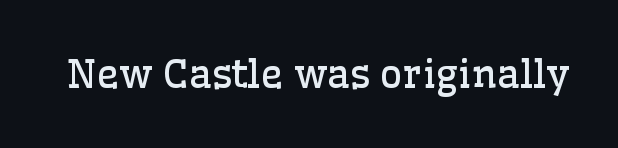
The image shows 39 px regular-weight serif type, upright; set normal letter spacing, not underlined; low stroke contrast and a medium x-height.
